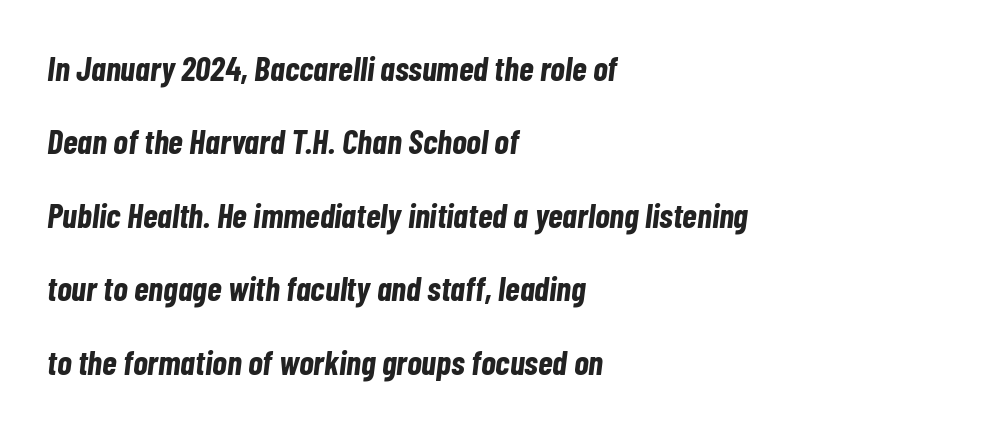
Q: Is the text bold? A: Yes.
Q: Is the text italic (slanted)? A: Yes, it leans right by about 7 degrees.
Q: Is the text underlined? A: No.
Q: How is the paragraph aligned? A: Left-aligned.
Q: Is the spacing between letters normal or unusually wide? A: Normal.
Q: Is the spacing between lines tight, normal or loose? A: Loose.
Q: Width (condensed, normal, or wide)? A: Condensed.
Q: Stroke contrast? A: Low.
Q: x-height? A: Medium.
Q: Monospaced? A: No.
